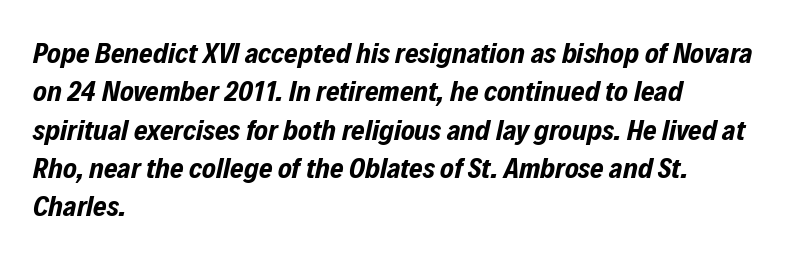
The image shows 29 px bold, condensed type, italic (leaning right); set left-aligned, normal line spacing (1.32x), normal letter spacing, not underlined; low stroke contrast and a medium x-height.
